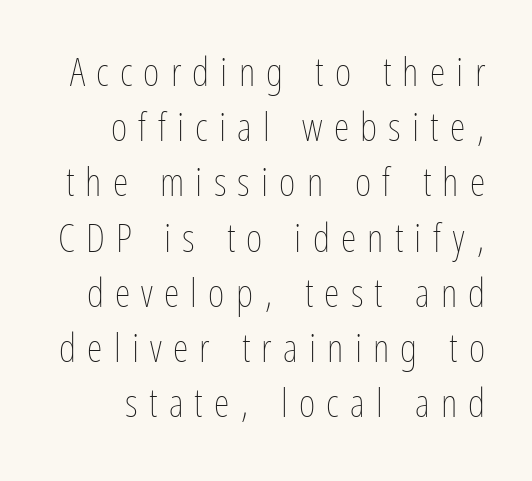
The image shows 40 px thin, condensed type, upright; set normal line spacing (1.38x), unusually wide letter spacing (+0.28 em), not underlined; low stroke contrast and a medium x-height.
